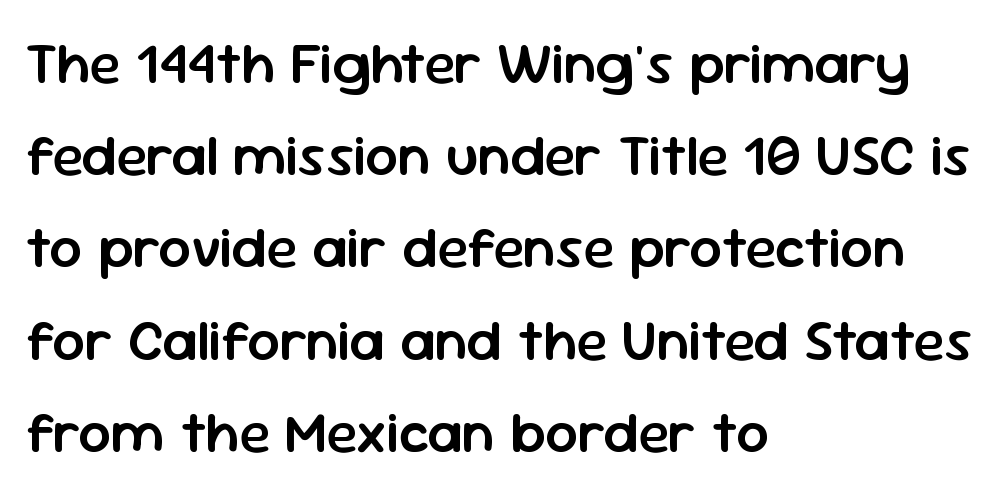
Which margin do the lines hug? The left one — the right edge is uneven. This sample has the flowing, uneven cadence of proportional lettering. Has an underline been added? It has not. This is the regular roman posture of the typeface. This rendering employs a face without finishing strokes, i.e., a sans-serif.
